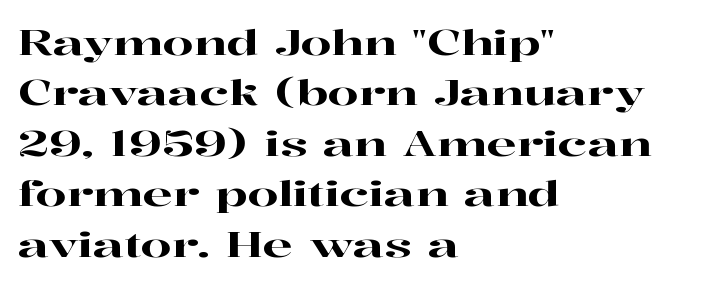
The image shows 35 px wide serif type, upright; set left-aligned, normal line spacing (1.44x), normal letter spacing, not underlined; high stroke contrast and a medium x-height.
